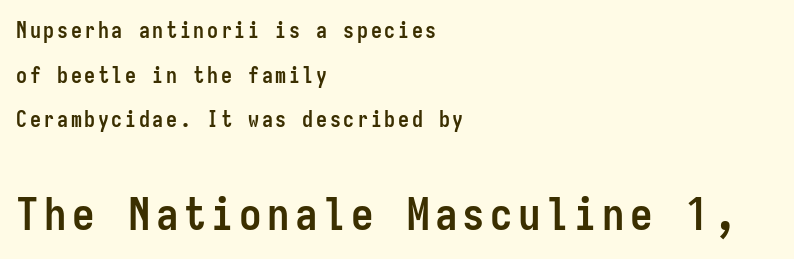
These lines carry a lot of weight — the face is fully bold. Character size in the trailing block exceeds that of the leading block. Which margin do the lines hug? The left one — the right edge is uneven. Interline gaps are noticeably wide in this sample. Characters remain perfectly vertical along every line.
